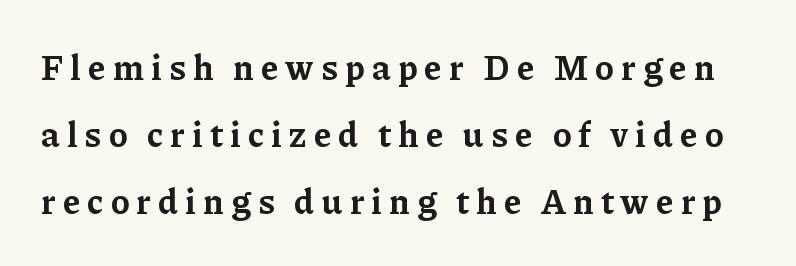
The image shows 35 px bold serif type, upright; set loose line spacing (1.91x), unusually wide letter spacing (+0.21 em), not underlined; low stroke contrast and a medium x-height.
